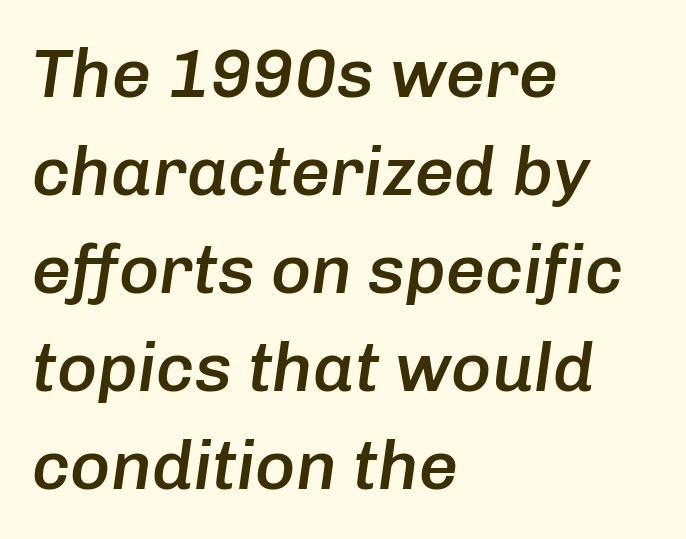
{"italic": "yes", "lean": "right", "slant_degrees": 8, "bold": "semi", "weight": "semibold", "width": "normal", "stroke_contrast": "low", "x_height": "medium", "monospaced": "no", "underline": "no", "align": "left", "line_spacing": "normal", "line_spacing_ratio": 1.42, "letter_spacing": "normal", "letter_spacing_em": 0.0, "glyph_px": 69}
